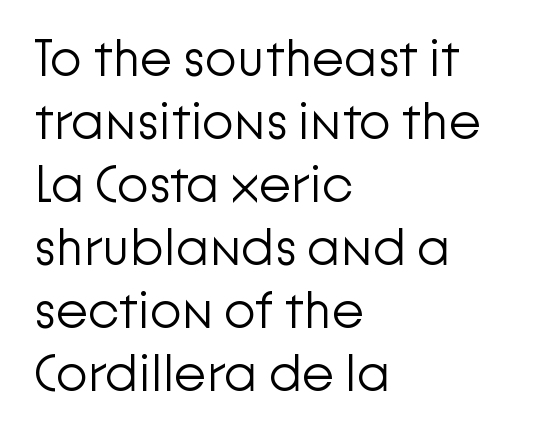
The ragged edge is on the right, which tells us the setting is flush left. The gap between lines stays unmarked. This sample uses plain, unmodified letter spacing. The rendering uses natural spacing where letterforms have individual widths.
